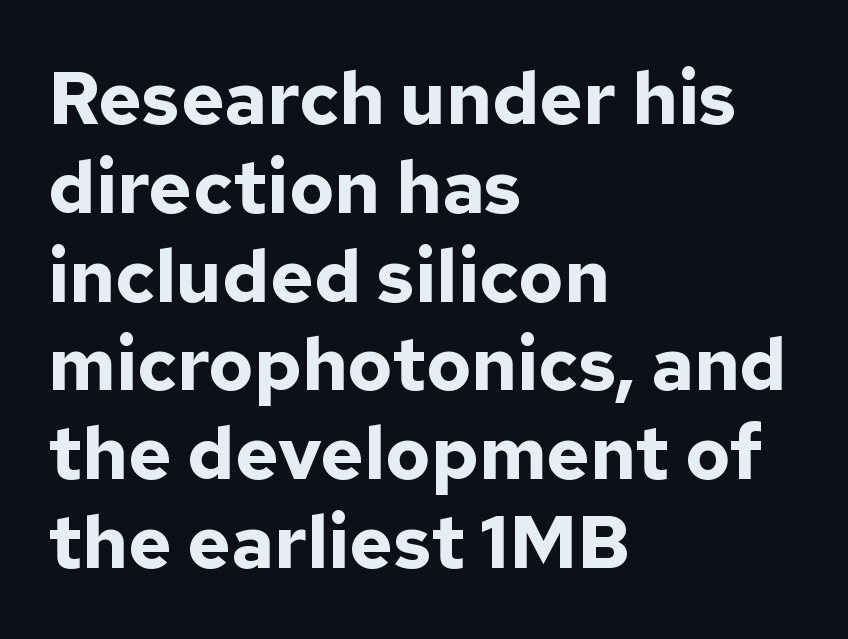
Serifs: no, the terminals of the letterforms are clean. Horizontally, the lines are justified to the leading edge only. Style check: upright. Summary of weight: heavy, a full bold. Proportional: the letters do not fall into vertical columns.
